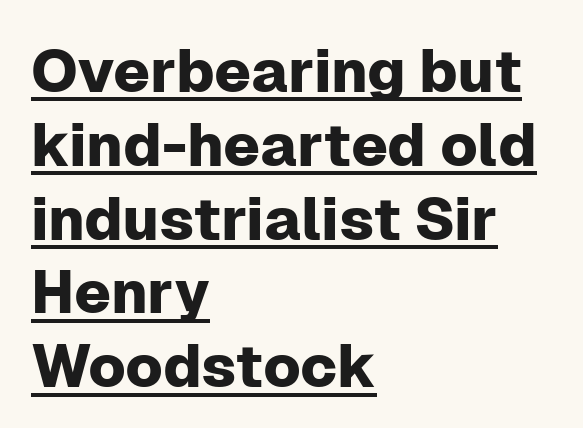
Q: Is the text italic (slanted)? A: No, it is upright.
Q: Is the typeface a serif or a sans-serif typeface? A: Sans-serif.
Q: Is the text underlined? A: Yes.
Q: How is the paragraph aligned? A: Left-aligned.
Q: Is the spacing between letters normal or unusually wide? A: Normal.
Q: Width (condensed, normal, or wide)? A: Normal.
Q: Stroke contrast? A: Low.
Q: x-height? A: Medium.
Q: Monospaced? A: No.
